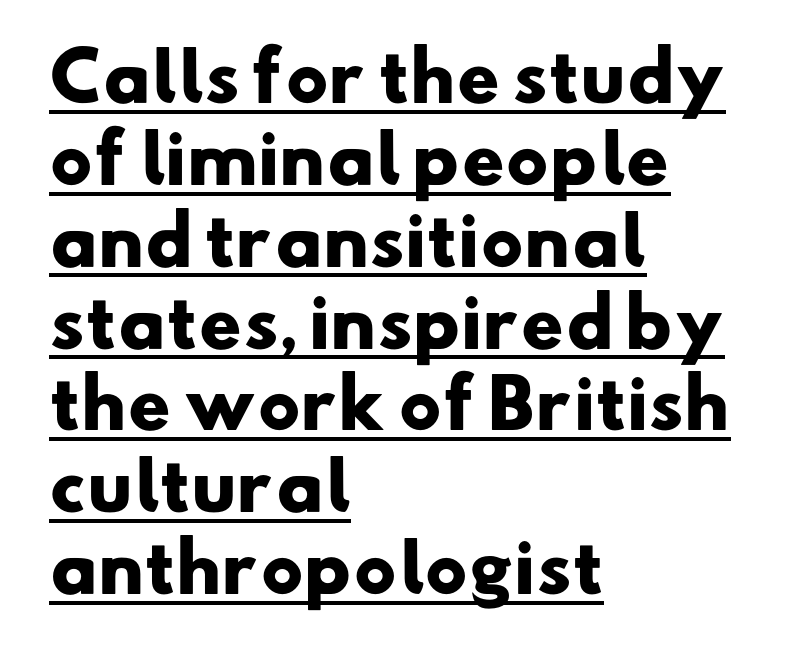
Q: Is the text bold? A: Yes.
Q: Is the typeface a serif or a sans-serif typeface? A: Sans-serif.
Q: Is the text underlined? A: Yes.
Q: How is the paragraph aligned? A: Left-aligned.
Q: Is the spacing between letters normal or unusually wide? A: Normal.
Q: Width (condensed, normal, or wide)? A: Wide.
Q: Stroke contrast? A: Low.
Q: x-height? A: Small.
Q: Monospaced? A: No.
